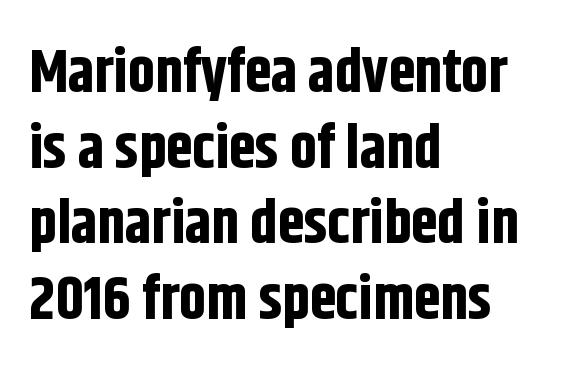
Q: Is the text bold? A: Yes.
Q: Is the text italic (slanted)? A: No, it is upright.
Q: Is the typeface a serif or a sans-serif typeface? A: Sans-serif.
Q: Is the text underlined? A: No.
Q: How is the paragraph aligned? A: Left-aligned.
Q: Is the spacing between letters normal or unusually wide? A: Normal.
Q: Is the spacing between lines tight, normal or loose? A: Normal.
Q: Width (condensed, normal, or wide)? A: Condensed.
Q: Stroke contrast? A: Low.
Q: x-height? A: Large.
Q: Monospaced? A: No.
